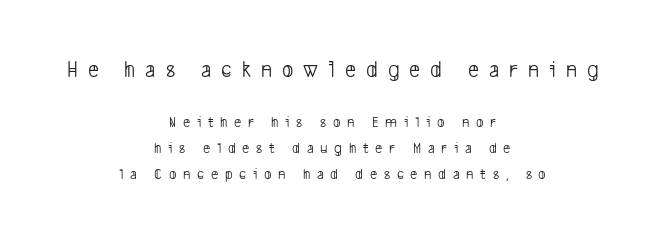
Q: Is the text bold? A: No.
Q: Is the text underlined? A: No.
Q: How is the paragraph aligned? A: Centered.
Q: Is the spacing between letters normal or unusually wide? A: Unusually wide.
Q: Is the spacing between lines tight, normal or loose? A: Normal.
Q: Which block of text is set in a larger size, the first (top) or the second (bottom)? A: The first (top) one.
